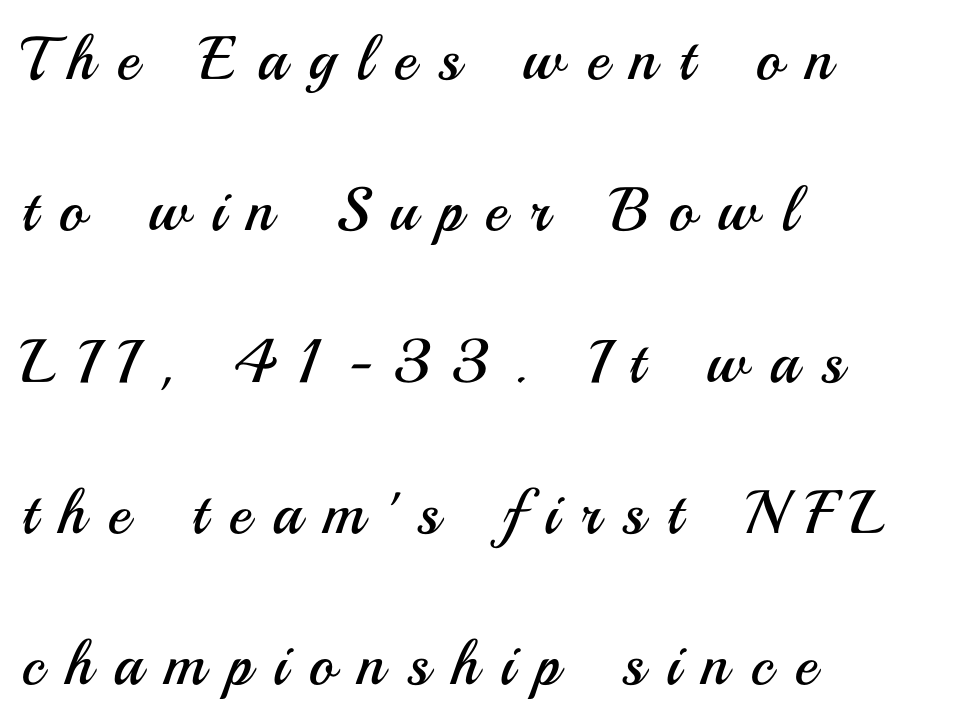
{"serif": "no", "bold": "no", "weight": "regular", "width": "normal", "stroke_contrast": "medium", "x_height": "small", "monospaced": "no", "underline": "no", "align": "left", "line_spacing": "loose", "line_spacing_ratio": 2.48, "letter_spacing": "wide", "letter_spacing_em": 0.36, "glyph_px": 61}
